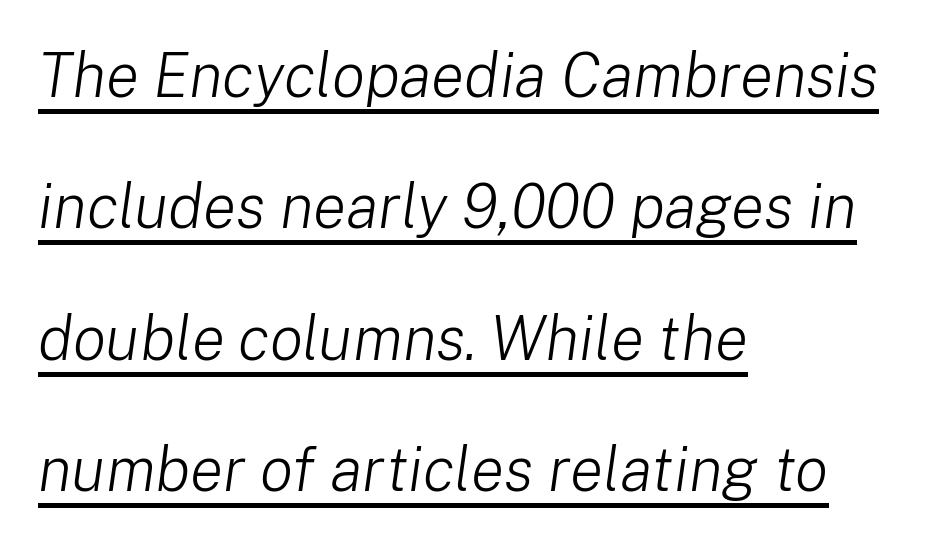
Q: Is the text bold? A: No.
Q: Is the text italic (slanted)? A: Yes, it leans right by about 8 degrees.
Q: Is the text underlined? A: Yes.
Q: How is the paragraph aligned? A: Left-aligned.
Q: Is the spacing between letters normal or unusually wide? A: Normal.
Q: Is the spacing between lines tight, normal or loose? A: Loose.
Q: Width (condensed, normal, or wide)? A: Normal.
Q: Stroke contrast? A: Low.
Q: x-height? A: Medium.
Q: Monospaced? A: No.
